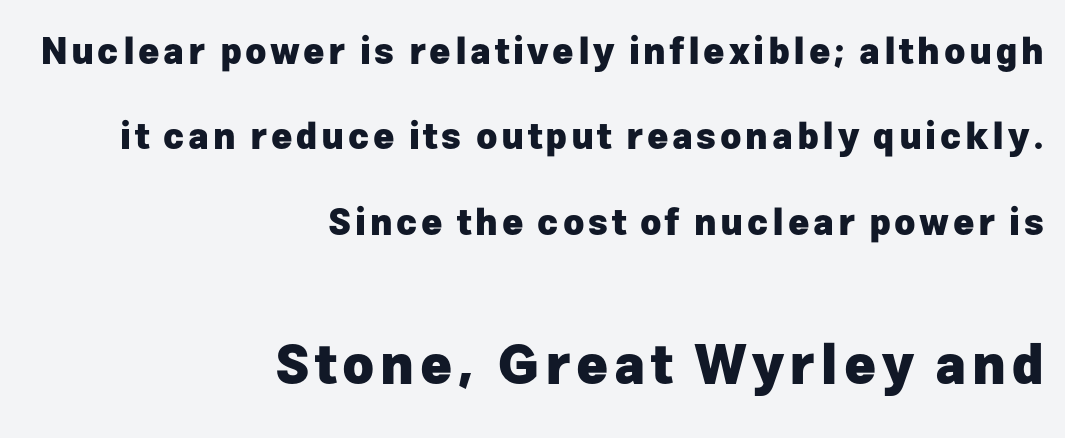
Q: Is the text bold? A: Yes.
Q: Is the text italic (slanted)? A: No, it is upright.
Q: Is the typeface a serif or a sans-serif typeface? A: Sans-serif.
Q: Is the text underlined? A: No.
Q: How is the paragraph aligned? A: Right-aligned.
Q: Is the spacing between lines tight, normal or loose? A: Loose.
Q: Which block of text is set in a larger size, the first (top) or the second (bottom)? A: The second (bottom) one.
Q: Width (condensed, normal, or wide)? A: Normal.
Q: Stroke contrast? A: Low.
Q: x-height? A: Medium.
Q: Monospaced? A: No.
